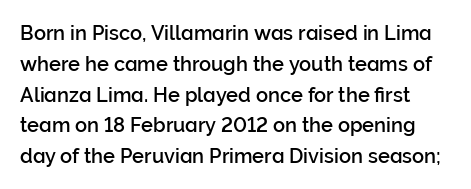
Q: Is the text italic (slanted)? A: No, it is upright.
Q: Is the text underlined? A: No.
Q: Is the spacing between letters normal or unusually wide? A: Normal.
Q: Is the spacing between lines tight, normal or loose? A: Normal.
